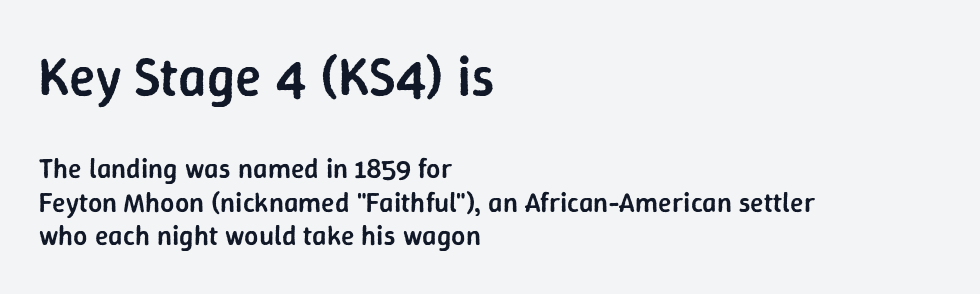
Q: Is the text bold? A: Semi-bold.
Q: Is the text italic (slanted)? A: No, it is upright.
Q: Is the typeface a serif or a sans-serif typeface? A: Sans-serif.
Q: Is the text underlined? A: No.
Q: How is the paragraph aligned? A: Left-aligned.
Q: Is the spacing between letters normal or unusually wide? A: Normal.
Q: Which block of text is set in a larger size, the first (top) or the second (bottom)? A: The first (top) one.
Q: Width (condensed, normal, or wide)? A: Normal.
Q: Stroke contrast? A: Low.
Q: x-height? A: Medium.
Q: Monospaced? A: No.
